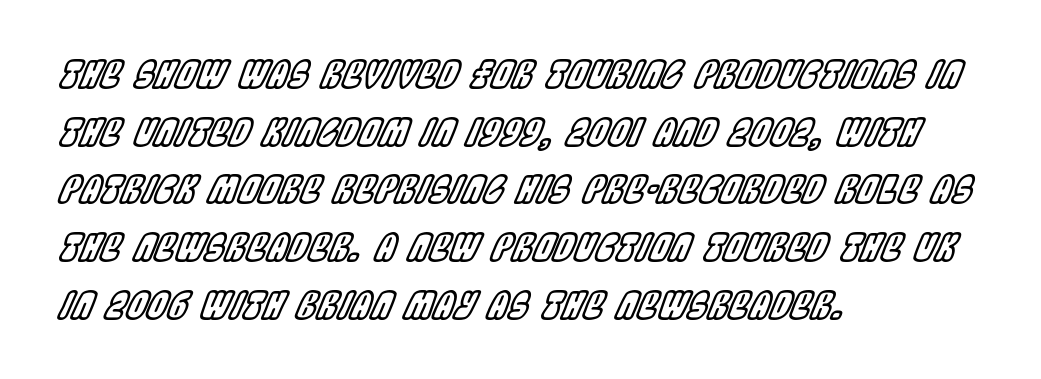
{"italic": "yes", "lean": "right", "slant_degrees": 22, "width": "condensed", "x_height": "large", "monospaced": "no", "underline": "no", "align": "left", "line_spacing": "normal", "line_spacing_ratio": 1.56, "letter_spacing": "normal", "letter_spacing_em": 0.0, "glyph_px": 37}
